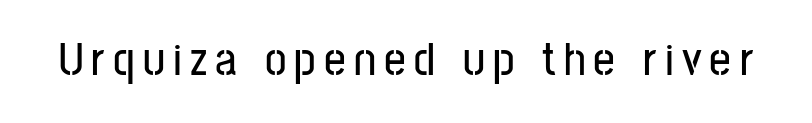
{"serif": "no", "italic": "no", "width": "condensed", "stroke_contrast": "low", "x_height": "medium", "monospaced": "no", "underline": "no", "glyph_px": 48}
